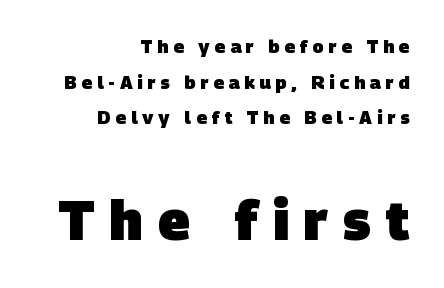
The image shows 55 px heavy sans-serif type; set right-aligned, loose line spacing (1.98x), unusually wide letter spacing (+0.27 em), not underlined; the second (bottom) block is 3.06x larger; low stroke contrast and a large x-height.
